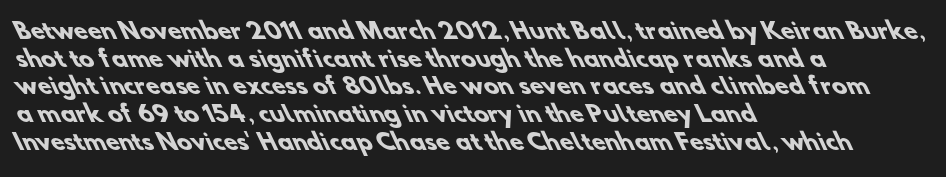
{"bold": "yes", "underline": "no", "align": "left", "line_spacing": "normal", "line_spacing_ratio": 1.26, "letter_spacing": "normal", "letter_spacing_em": 0.0, "glyph_px": 22}
